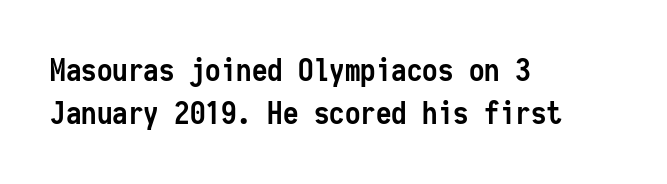
{"serif": "no", "italic": "no", "bold": "yes", "weight": "semibold", "width": "condensed", "stroke_contrast": "low", "x_height": "medium", "monospaced": "yes", "underline": "no", "align": "left", "line_spacing": "normal", "line_spacing_ratio": 1.39, "letter_spacing": "normal", "letter_spacing_em": 0.0, "glyph_px": 31}
